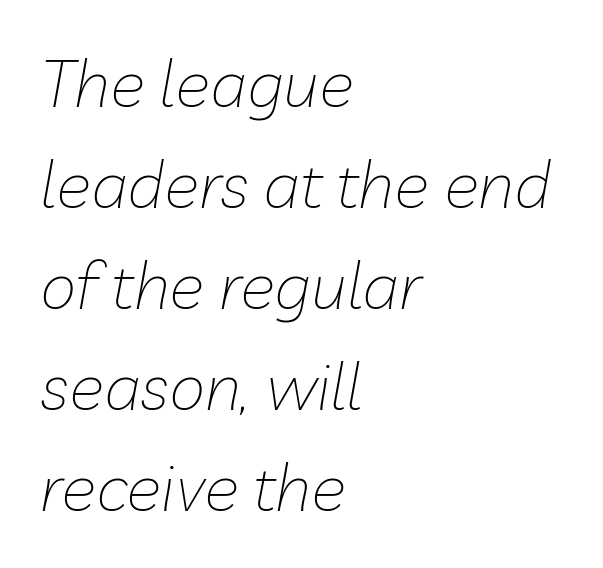
The image shows 66 px thin type, italic (leaning right); set left-aligned, normal line spacing (1.53x), normal letter spacing, not underlined; low stroke contrast and a medium x-height.
